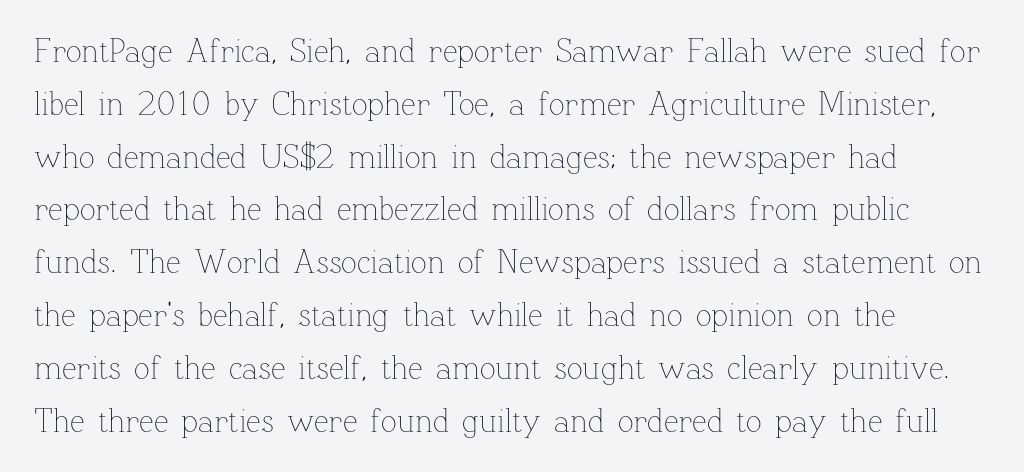
You could call the tracking neutral — neither tight nor loose. The rendering uses natural spacing where letterforms have individual widths. Plain, unruled lines of type. Notice how the stems are strictly vertical — no italics here. A normal amount of white space separates one row of letters from the next. The strokes carry an ordinary text weight at most.
